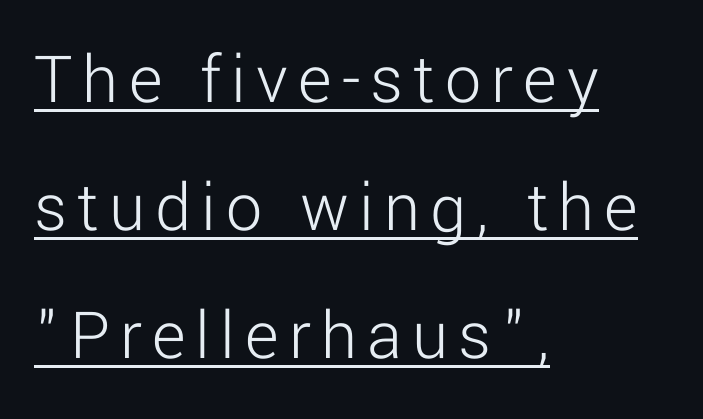
{"serif": "no", "italic": "no", "bold": "no", "weight": "light", "width": "normal", "stroke_contrast": "low", "x_height": "medium", "monospaced": "no", "underline": "yes", "align": "left", "line_spacing_ratio": 1.78, "glyph_px": 72}
